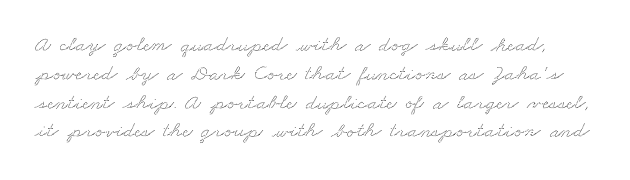
The image shows 22 px text type; set normal line spacing (1.31x), normal letter spacing, not underlined.
